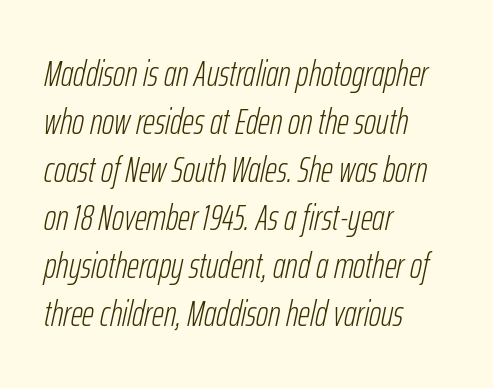
Students, observe: this is what conventionally led text looks like. The setting favours the left margin, as ordinary paragraphs usually do. Here the designer chose a conventional face with non-uniform glyph widths. The lettering tilts uniformly, giving the passage an italic look.
